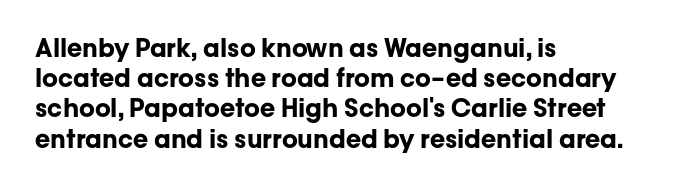
The passage shown is emphatically bold. The space directly below the letters is spotless. Tracking here is standard; glyphs follow each other at the usual distance. Where is the straight margin? On the left.
